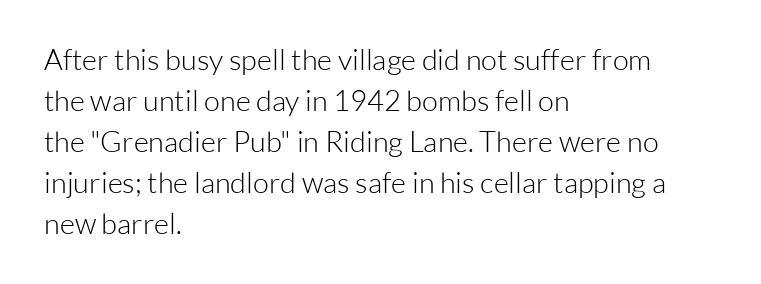
Stroke terminals: plain, sans-serif. The typesetter chose a ragged-right arrangement here. Compared with typical body copy, the letter spacing here is the same. On a weight scale, this lands at 450 or below.
